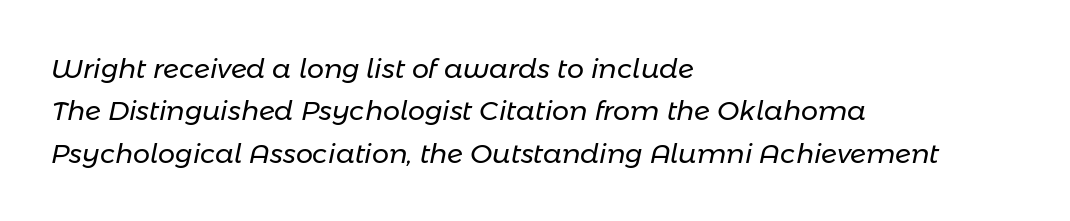
{"italic": "yes", "lean": "right", "slant_degrees": 11, "bold": "no", "underline": "no", "align": "left", "line_spacing": "normal", "line_spacing_ratio": 1.57, "letter_spacing": "normal", "letter_spacing_em": 0.0, "glyph_px": 27}
